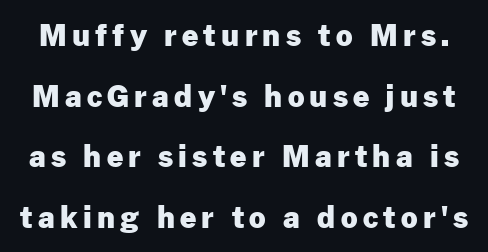
{"serif": "no", "italic": "no", "bold": "yes", "weight": "heavy", "width": "normal", "stroke_contrast": "low", "x_height": "medium", "monospaced": "no", "underline": "no", "line_spacing": "loose", "line_spacing_ratio": 2.09, "glyph_px": 29}
